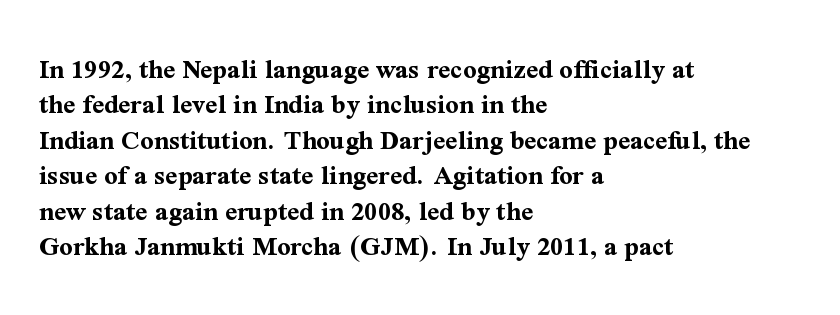
The image shows 29 px bold serif type, upright; set left-aligned, line spacing 1.22x, normal letter spacing, not underlined; medium stroke contrast and a medium x-height.
